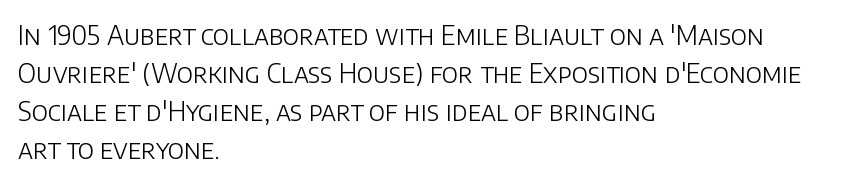
{"italic": "no", "bold": "no", "underline": "no", "align": "left", "line_spacing": "normal", "line_spacing_ratio": 1.46, "letter_spacing": "normal", "letter_spacing_em": 0.0, "glyph_px": 26}
